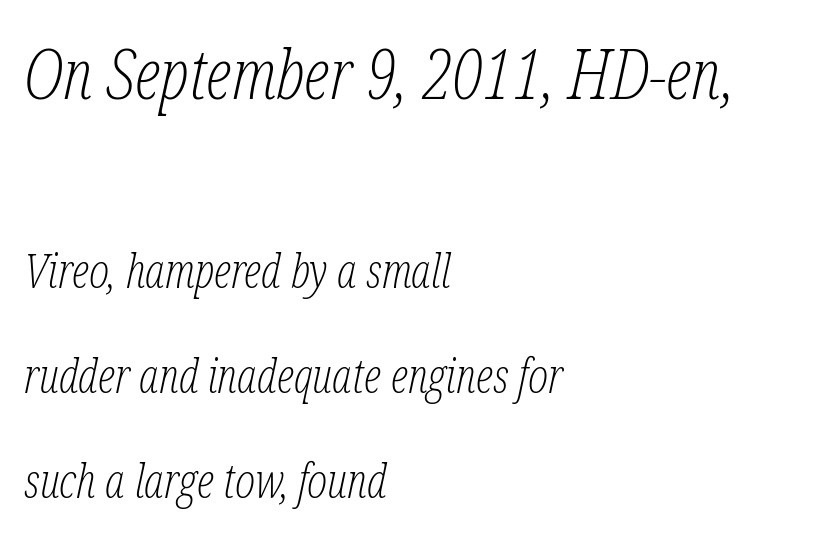
Q: Is the text bold? A: No.
Q: Is the text italic (slanted)? A: Yes, it leans right by about 12 degrees.
Q: Is the typeface a serif or a sans-serif typeface? A: Serif.
Q: Is the text underlined? A: No.
Q: How is the paragraph aligned? A: Left-aligned.
Q: Is the spacing between letters normal or unusually wide? A: Normal.
Q: Is the spacing between lines tight, normal or loose? A: Loose.
Q: Which block of text is set in a larger size, the first (top) or the second (bottom)? A: The first (top) one.
Q: Width (condensed, normal, or wide)? A: Condensed.
Q: Stroke contrast? A: Low.
Q: x-height? A: Medium.
Q: Monospaced? A: No.
